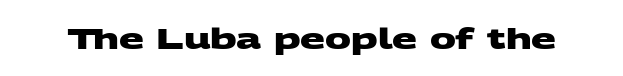
{"serif": "no", "bold": "yes", "weight": "heavy", "width": "wide", "stroke_contrast": "medium", "x_height": "large", "monospaced": "no", "underline": "no", "letter_spacing": "normal", "letter_spacing_em": 0.0, "glyph_px": 29}
